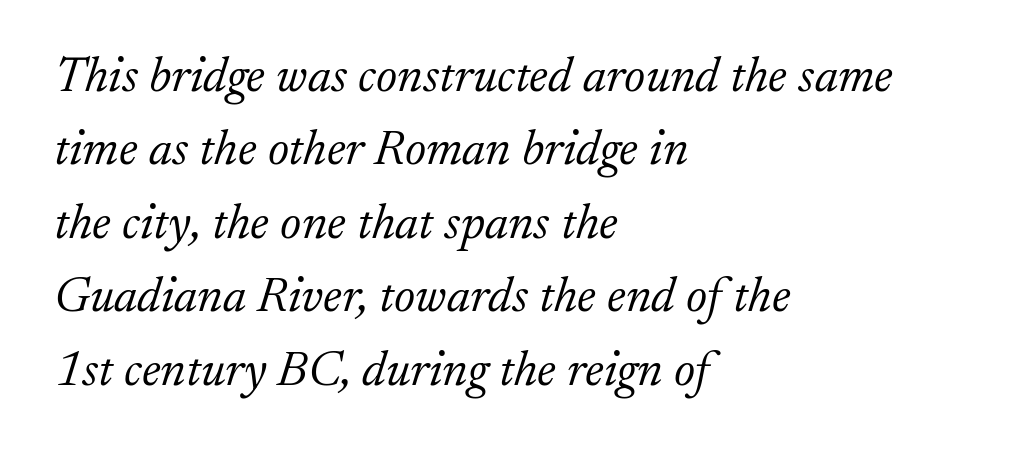
The image shows 50 px light serif type, italic (leaning right); set left-aligned, normal line spacing (1.47x), normal letter spacing, not underlined; low stroke contrast and a small x-height.
